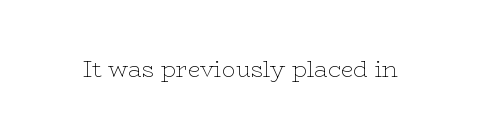
The type is set solid horizontally, with unmodified tracking. Words float on clear page, feet unadorned. A quiet, ordinary-to-light weight characterises the typeface. The type sits square on the baseline with zero lean.
